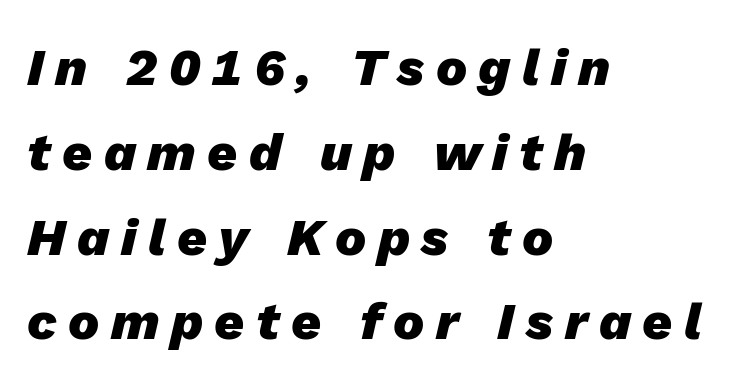
The paragraph shown leans on its left margin. Observe the lean: these are italic letterforms. Note the varied advance widths — an 'i' is clearly narrower than an 'm'. In terms of weight, the rendering is a true, heavy bold. Line spacing here is normal. Honestly, there is no underline to notice here at all.
